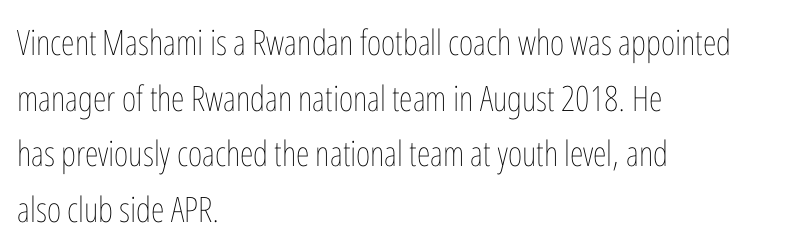
{"italic": "no", "bold": "no", "weight": "thin", "width": "condensed", "stroke_contrast": "low", "x_height": "medium", "monospaced": "no", "underline": "no", "align": "left", "line_spacing": "normal", "line_spacing_ratio": 1.59, "letter_spacing": "normal", "letter_spacing_em": 0.0, "glyph_px": 35}
